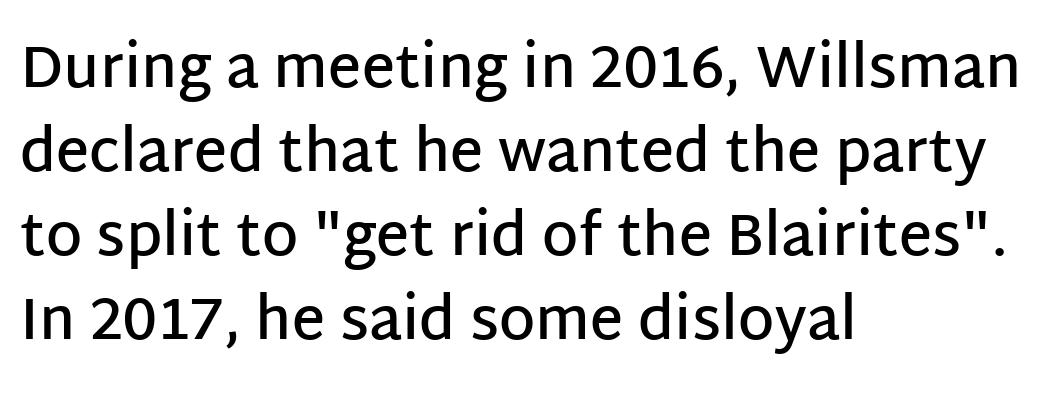
The image shows 58 px semibold sans-serif type, upright; set left-aligned, normal line spacing (1.45x), normal letter spacing, not underlined; low stroke contrast and a large x-height.
